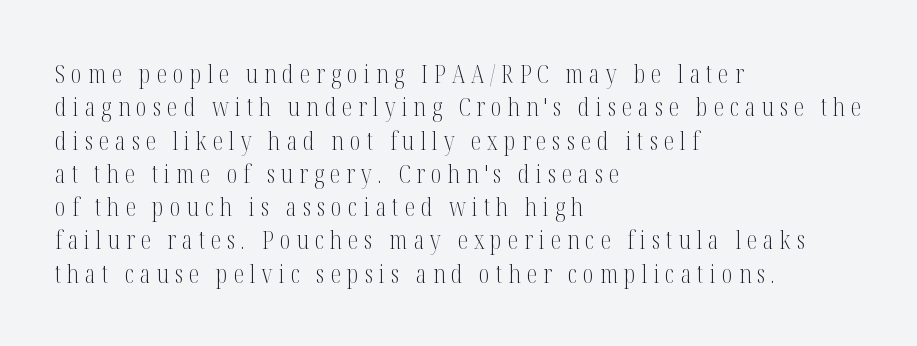
The space beneath each line is pristine and unruled. Line starts are locked; line ends wander. Style check: upright. Is there much room between lines? A standard amount, neither cramped nor airy. No heavy texture on the line: the type isn't bold. The type is letterspaced generously, with wide tracking.
